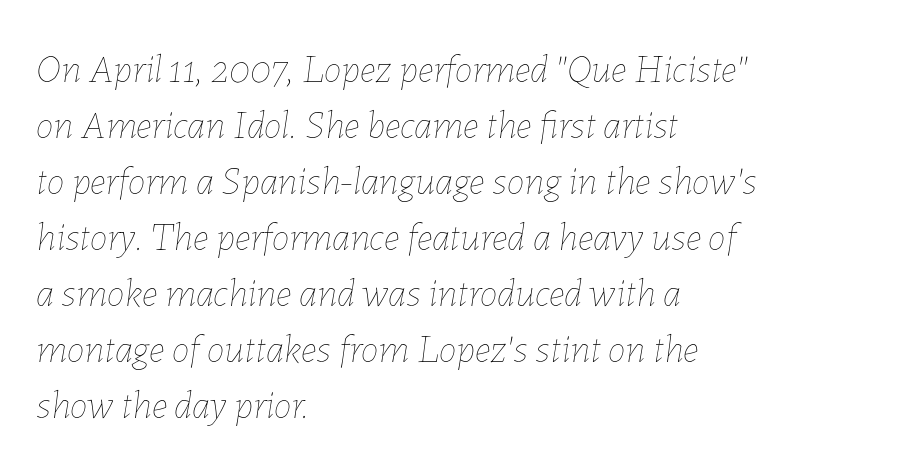
{"italic": "yes", "lean": "right", "slant_degrees": 7, "bold": "no", "weight": "thin", "width": "normal", "stroke_contrast": "low", "x_height": "medium", "monospaced": "no", "underline": "no", "align": "left", "line_spacing": "normal", "line_spacing_ratio": 1.4, "letter_spacing": "normal", "letter_spacing_em": 0.0, "glyph_px": 40}
